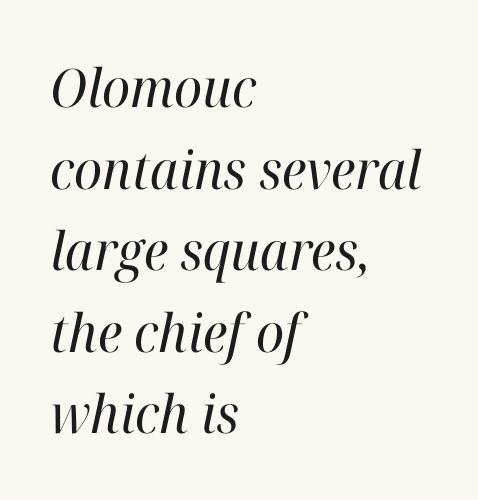
The passage is arranged the way most books set body copy — flush left. The space between consecutive lines is moderate. The face used here has a pronounced slope to its letters. The letterforms sit at book weight or below. Type without underlining.
